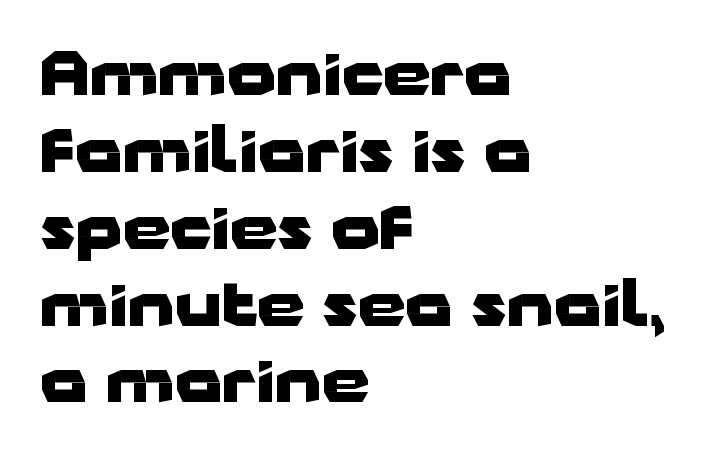
The image shows 61 px heavy, wide sans-serif type, upright; set left-aligned, normal line spacing (1.26x), normal letter spacing, not underlined; low stroke contrast and a medium x-height.
